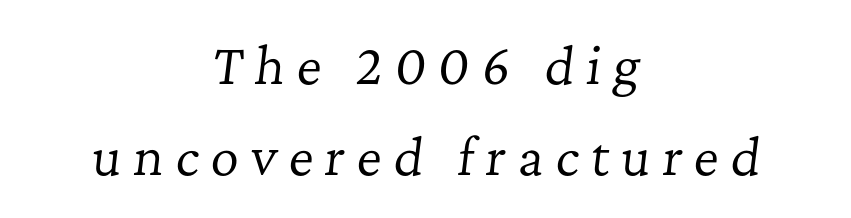
You could not count columns in this text — the font is proportionally spaced. The specimen reads as italic at a glance. Spacing between characters has been opened up far beyond the box default. Is the stroke heavy? The answer is a plain regular-or-lighter. A clean baseline with only descenders dipping below it. The typeface chosen for these lines features serifs.
